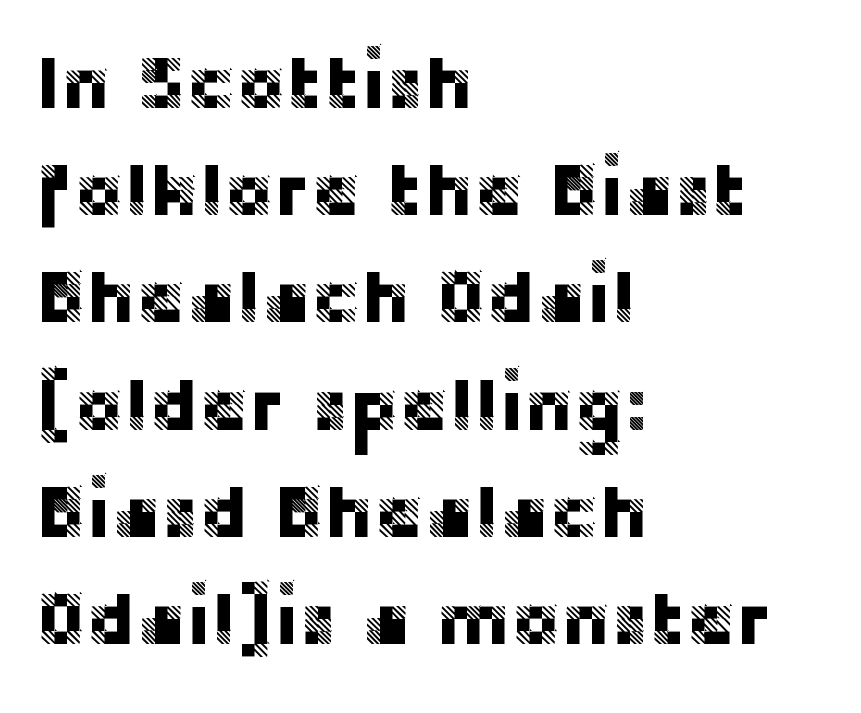
Is the letter spacing exaggerated? No — it looks like the ordinary default. Is this a fixed-width face? No — the glyphs have proportional, varying widths. If you measured baseline to baseline, you'd find a middling distance. The rendering anchors every line to the left-hand side. Does the lettering tilt? It doesn't — this is upright.
